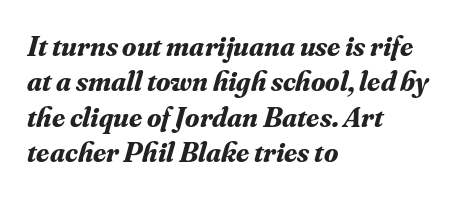
{"serif": "yes", "italic": "yes", "lean": "right", "slant_degrees": 16, "bold": "yes", "weight": "bold", "width": "normal", "stroke_contrast": "medium", "x_height": "small", "monospaced": "no", "underline": "no", "align": "left", "line_spacing_ratio": 1.22, "letter_spacing": "normal", "letter_spacing_em": 0.0, "glyph_px": 29}
